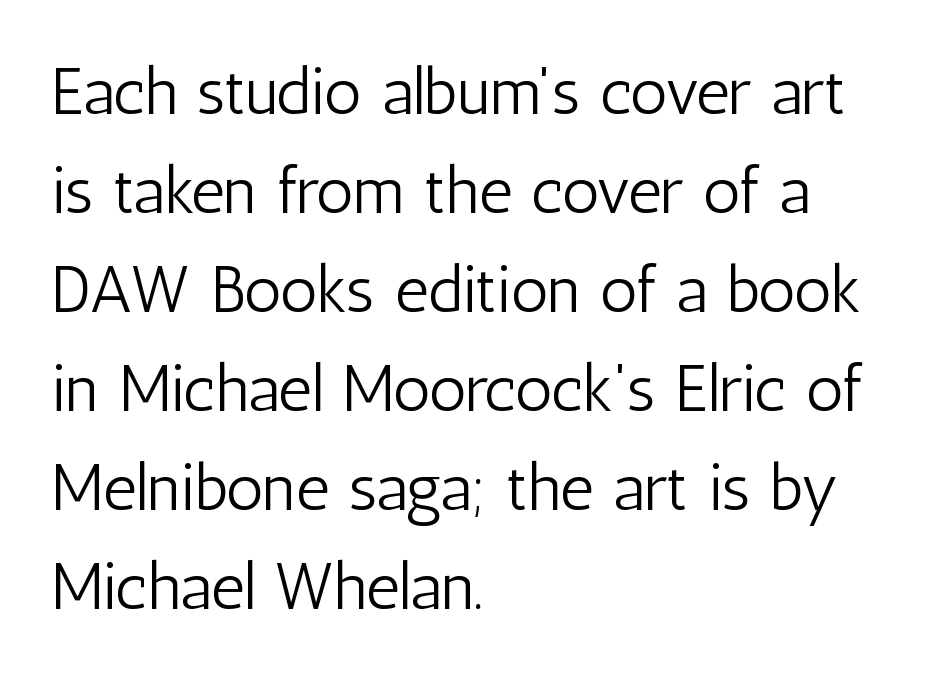
{"serif": "no", "italic": "no", "bold": "no", "weight": "light", "width": "condensed", "stroke_contrast": "low", "x_height": "medium", "monospaced": "no", "underline": "no", "align": "left", "line_spacing": "normal", "line_spacing_ratio": 1.5, "letter_spacing": "normal", "letter_spacing_em": 0.0, "glyph_px": 66}
